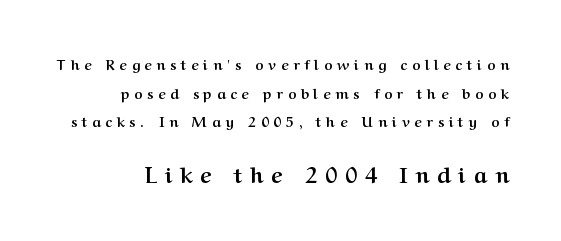
{"italic": "no", "bold": "yes", "underline": "no", "line_spacing": "loose", "line_spacing_ratio": 2.05, "letter_spacing": "wide", "letter_spacing_em": 0.35, "larger_block": "second", "size_ratio": 1.57, "glyph_px": 22}
